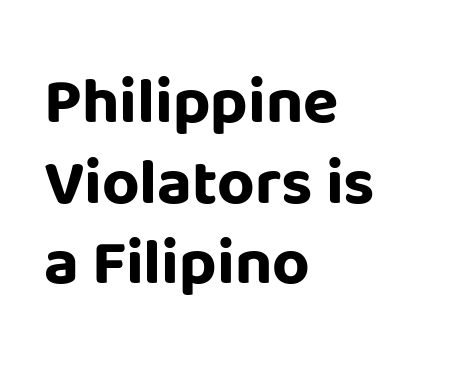
The image shows 65 px bold sans-serif type, upright; set left-aligned, line spacing 1.24x, normal letter spacing, not underlined; low stroke contrast and a large x-height.
